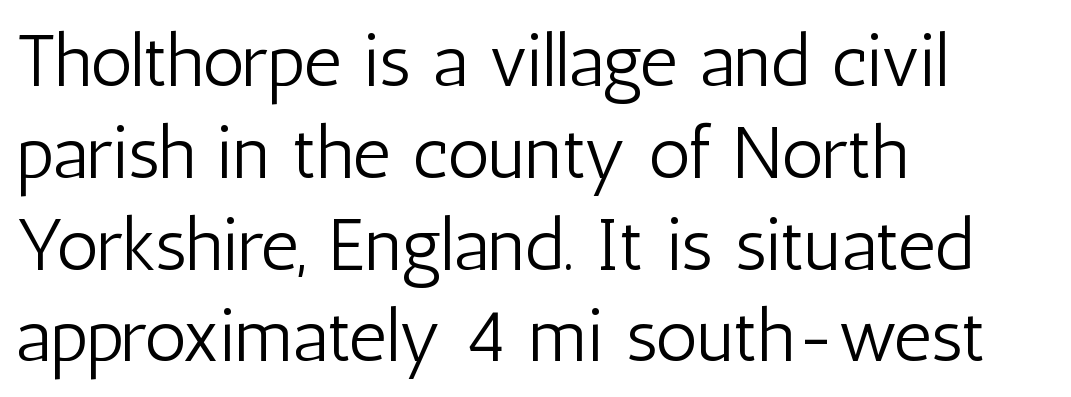
{"serif": "no", "italic": "no", "bold": "no", "weight": "light", "width": "condensed", "stroke_contrast": "low", "x_height": "medium", "monospaced": "no", "underline": "no", "align": "left", "line_spacing_ratio": 1.24, "letter_spacing": "normal", "letter_spacing_em": 0.0, "glyph_px": 74}
